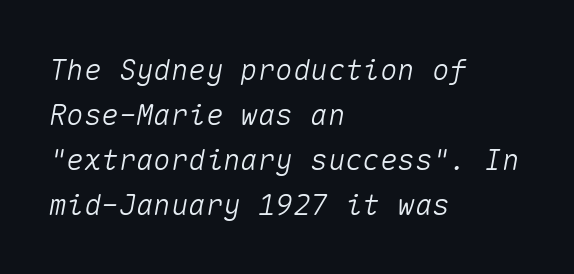
Q: Is the text italic (slanted)? A: Yes, it leans right by about 10 degrees.
Q: Is the text underlined? A: No.
Q: How is the paragraph aligned? A: Left-aligned.
Q: Is the spacing between letters normal or unusually wide? A: Normal.
Q: Is the spacing between lines tight, normal or loose? A: Normal.
Q: Width (condensed, normal, or wide)? A: Normal.
Q: Stroke contrast? A: Medium.
Q: x-height? A: Medium.
Q: Monospaced? A: Yes.
